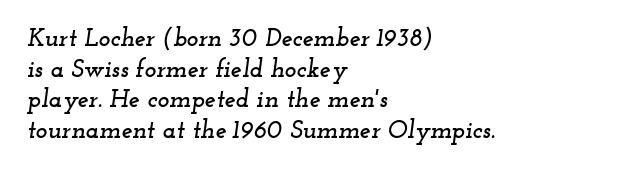
Q: Is the text italic (slanted)? A: Yes, it leans right by about 12 degrees.
Q: Is the text underlined? A: No.
Q: How is the paragraph aligned? A: Left-aligned.
Q: Is the spacing between letters normal or unusually wide? A: Normal.
